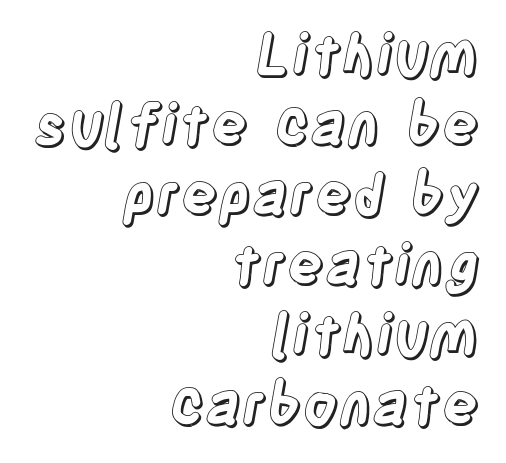
The image shows 56 px condensed type; set right-aligned, normal line spacing (1.25x), normal letter spacing, not underlined; a large x-height.
